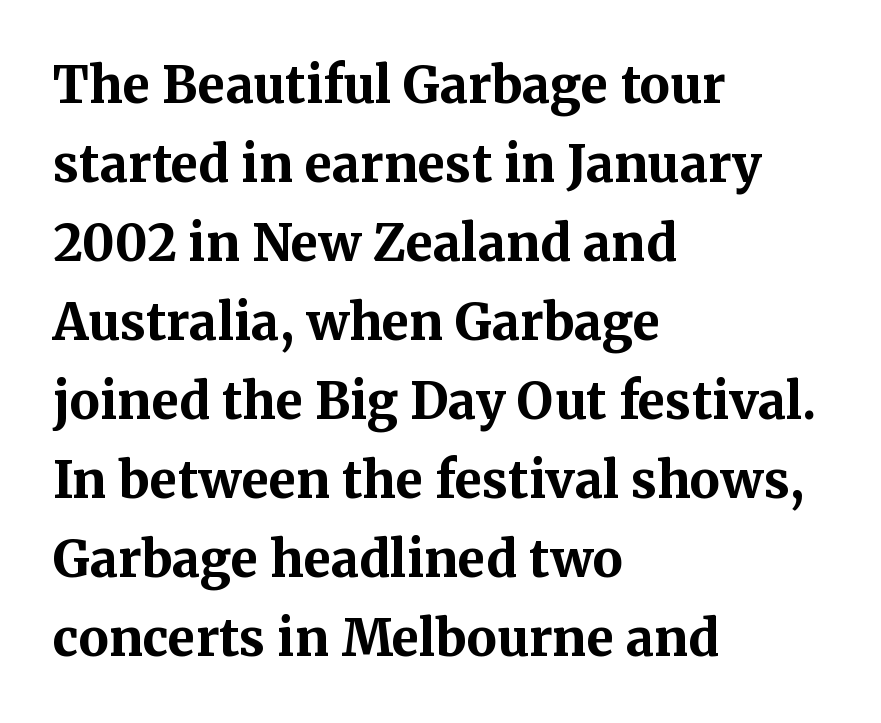
Glyph-to-glyph distance matches everyday printed text. Spacing verdict: proportional, widths tailored to each character. Rule under the text: the space is simply empty. Chunky letters — that's bold for sure. This is roman type, the default non-slanted kind.
